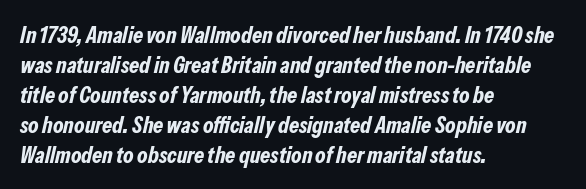
The image shows 23 px bold type, italic (leaning right); set left-aligned, normal line spacing (1.3x), normal letter spacing, not underlined.
